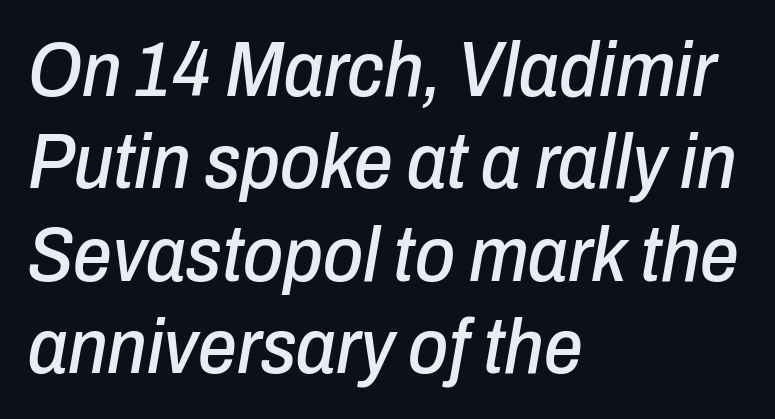
The strip under each line holds only bare page. Character widths vary here, with narrow letters taking less room than wide ones. The passage shown has conventional tracking throughout. Emphasis-style slanted type is in use. Visually the block forms a straight wall on the left and a jagged coastline on the right.
